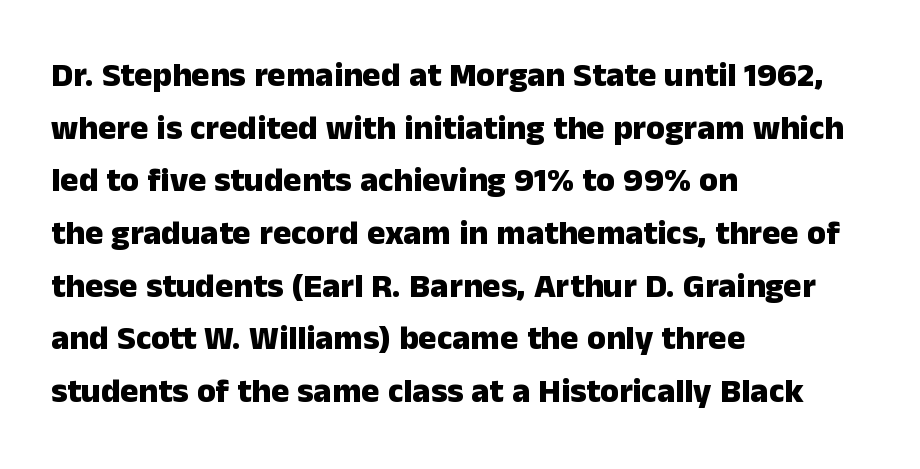
The specimen omits any rule beneath the text block's lines. In terms of letterform style, serifs are entirely absent. Nothing unusual about the tracking: characters are spaced as the font intends. This block has exactly the height ordinary leading produces. The type sits square on the baseline with zero lean. Character widths vary here, with narrow letters taking less room than wide ones.
